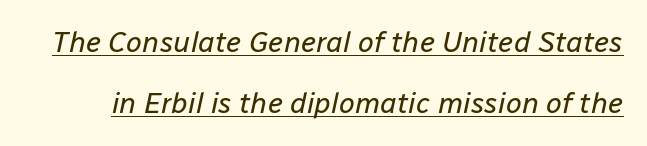
Looks like regular typesetting: each glyph gets only the width it needs. If you measured baseline to baseline, you'd find a long distance. Standard letterfit; no display-style spreading of the glyphs. Emphasis is given by a line drawn under the lettering.
